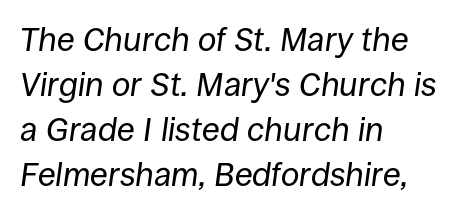
The image shows 33 px regular-weight type, italic (leaning right); set left-aligned, normal line spacing (1.36x), normal letter spacing, not underlined; low stroke contrast and a large x-height.
